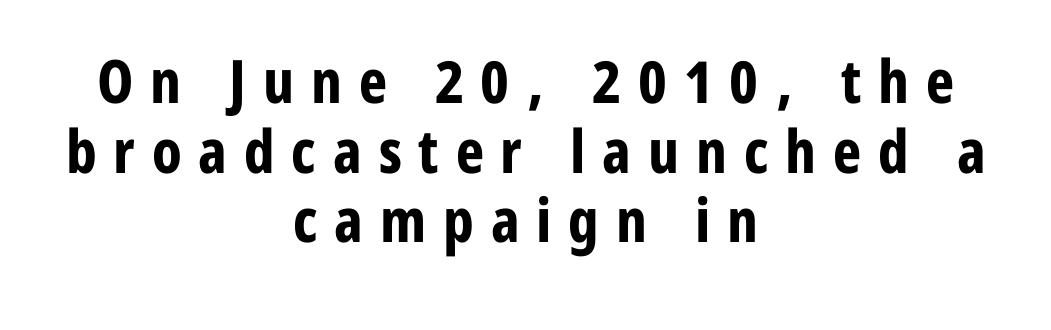
{"serif": "no", "italic": "no", "bold": "yes", "weight": "bold", "width": "condensed", "stroke_contrast": "low", "x_height": "medium", "monospaced": "no", "underline": "no", "align": "center", "line_spacing_ratio": 1.16, "letter_spacing": "wide", "letter_spacing_em": 0.28, "glyph_px": 60}
